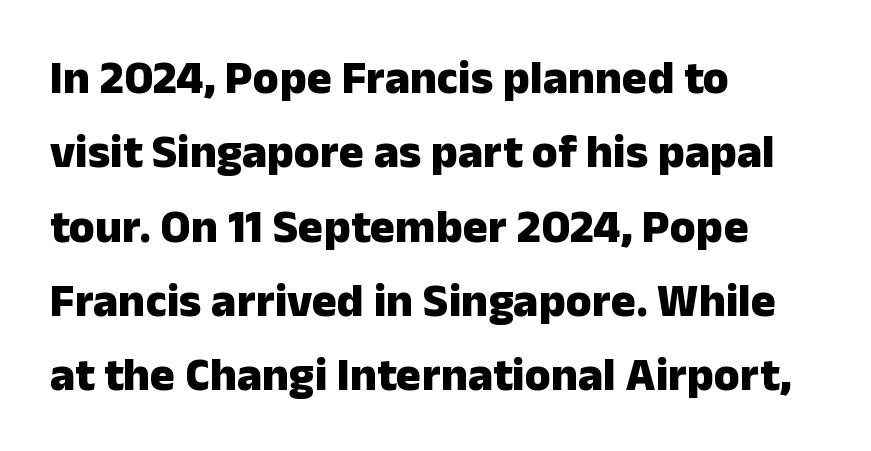
The image shows 47 px heavy sans-serif type, upright; set left-aligned, normal line spacing (1.58x), normal letter spacing, not underlined; low stroke contrast and a medium x-height.
